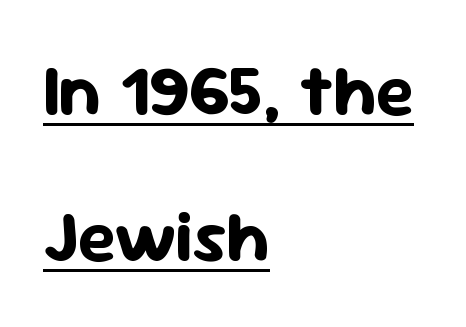
Emphasis by weight is at full strength: bold. How would I describe the line gaps? Wide and relaxed. Short and long lines alike share a common starting point at left. Does the type have serifs? No, each stem ends abruptly.
